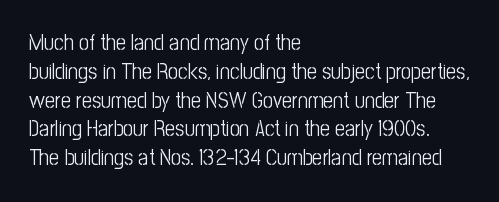
Q: Is the text bold? A: No.
Q: Is the text italic (slanted)? A: No, it is upright.
Q: Is the text underlined? A: No.
Q: How is the paragraph aligned? A: Left-aligned.
Q: Is the spacing between letters normal or unusually wide? A: Normal.
Q: Is the spacing between lines tight, normal or loose? A: Normal.
